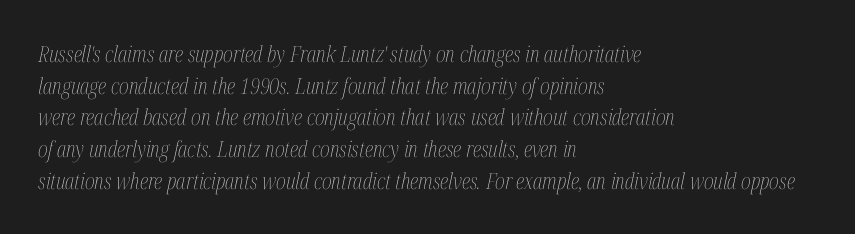
{"italic": "yes", "lean": "right", "slant_degrees": 12, "bold": "no", "underline": "no", "align": "left", "line_spacing": "normal", "line_spacing_ratio": 1.44, "letter_spacing": "normal", "letter_spacing_em": 0.0, "glyph_px": 22}
